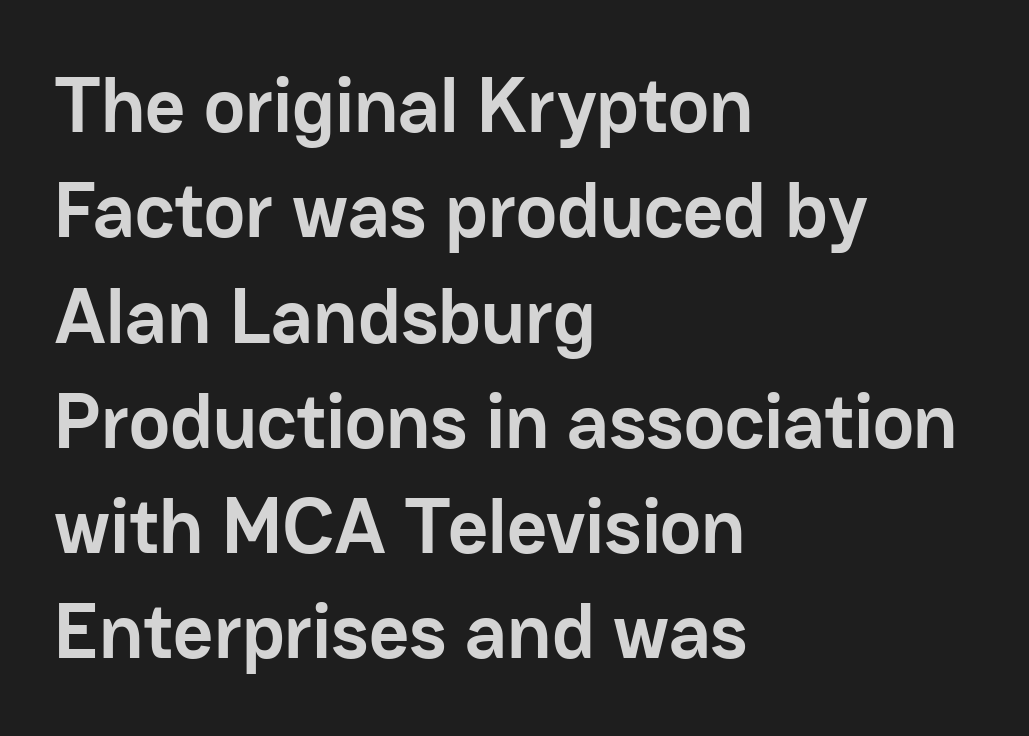
{"serif": "no", "italic": "no", "bold": "yes", "weight": "semibold", "width": "normal", "stroke_contrast": "low", "x_height": "medium", "monospaced": "no", "underline": "no", "align": "left", "line_spacing": "normal", "line_spacing_ratio": 1.35, "letter_spacing": "normal", "letter_spacing_em": 0.0, "glyph_px": 78}
